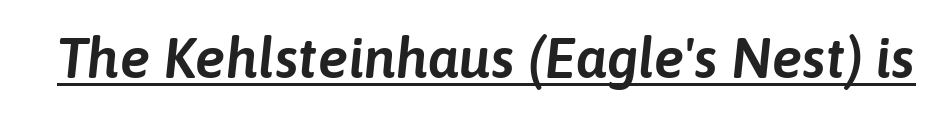
The image shows 57 px text type, italic (leaning right); set normal letter spacing, underlined; low stroke contrast and a medium x-height.
